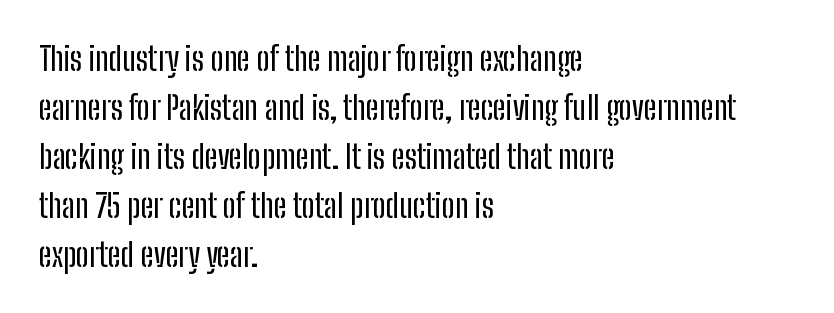
Q: Is the text italic (slanted)? A: No, it is upright.
Q: Is the typeface a serif or a sans-serif typeface? A: Sans-serif.
Q: Is the text underlined? A: No.
Q: How is the paragraph aligned? A: Left-aligned.
Q: Is the spacing between letters normal or unusually wide? A: Normal.
Q: Is the spacing between lines tight, normal or loose? A: Normal.
Q: Width (condensed, normal, or wide)? A: Condensed.
Q: Stroke contrast? A: Low.
Q: x-height? A: Medium.
Q: Monospaced? A: No.
